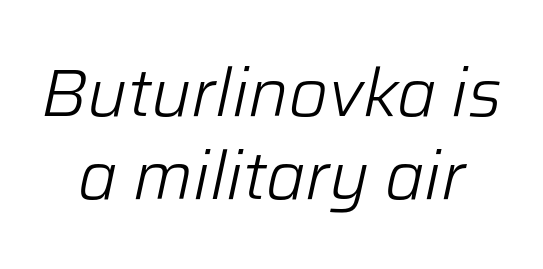
Q: Is the text bold? A: No.
Q: Is the text italic (slanted)? A: Yes, it leans right by about 12 degrees.
Q: Is the text underlined? A: No.
Q: How is the paragraph aligned? A: Centered.
Q: Is the spacing between letters normal or unusually wide? A: Normal.
Q: Width (condensed, normal, or wide)? A: Normal.
Q: Stroke contrast? A: Low.
Q: x-height? A: Medium.
Q: Monospaced? A: No.
